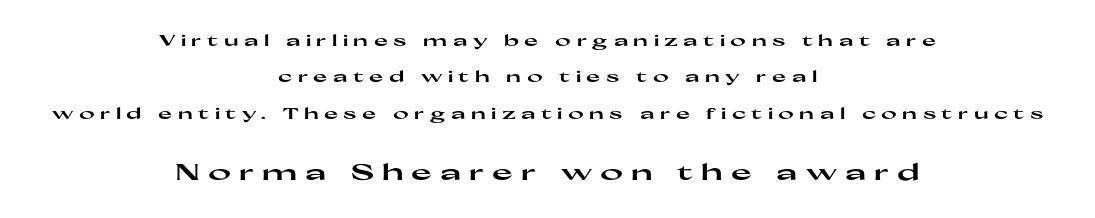
The image shows 22 px bold type, upright; set centered, loose line spacing (2.43x), unusually wide letter spacing (+0.36 em), not underlined; the second (bottom) block is 1.47x larger.
